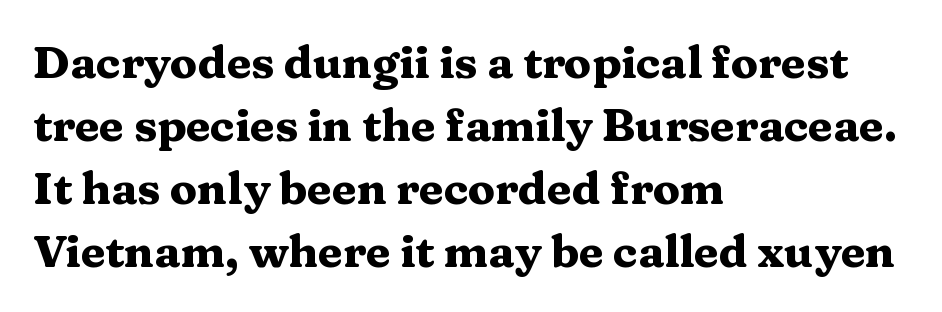
The letters are bold, with thick, heavy strokes. Left-aligned paragraph, ragged on the right. A serif font was chosen for this passage. This is roman type, the default non-slanted kind. The zone under the glyphs is completely vacant.
